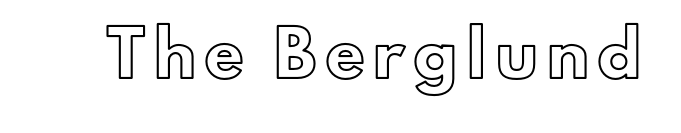
The font's upright variant was chosen for this text. Looks like regular typesetting: each glyph gets only the width it needs. Characters follow at a spacing far wider than the type designer built in. This rendering features lettering with no underline.
